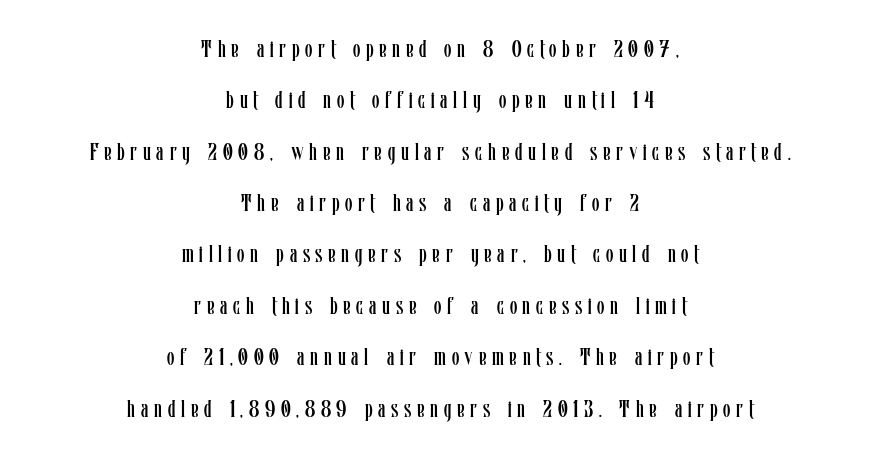
{"italic": "no", "bold": "no", "underline": "no", "align": "center", "line_spacing": "loose", "line_spacing_ratio": 2.14, "letter_spacing": "wide", "letter_spacing_em": 0.24, "glyph_px": 24}
